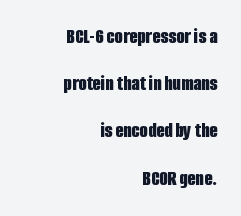
The image shows 21 px bold type, upright; set right-aligned, loose line spacing (2.25x), normal letter spacing, not underlined.
